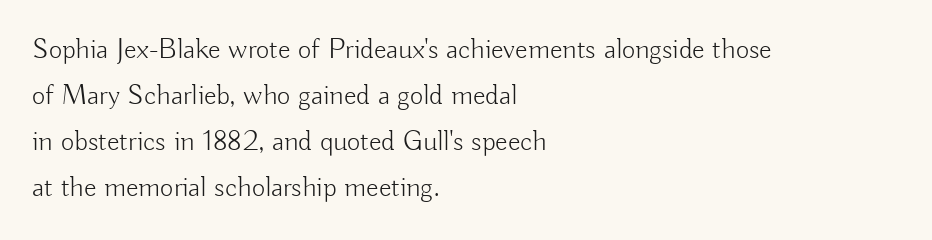
The image shows 29 px light sans-serif type, upright; set left-aligned, normal line spacing (1.59x), normal letter spacing, not underlined; low stroke contrast and a small x-height.
